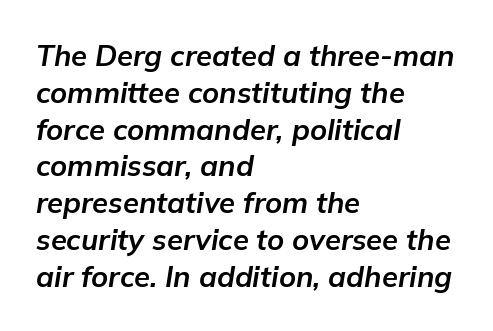
The image shows 29 px bold type, italic (leaning right); set left-aligned, normal line spacing (1.27x), normal letter spacing, not underlined; low stroke contrast and a medium x-height.
